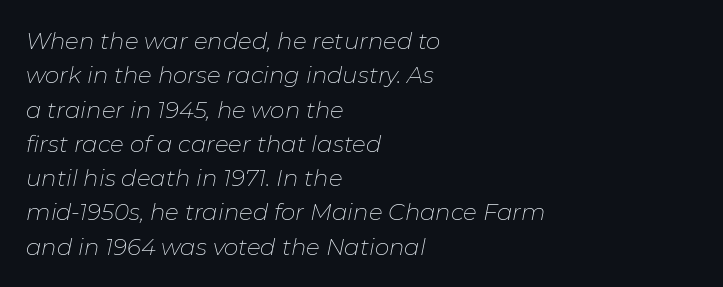
The image shows 23 px text type, italic (leaning right); set left-aligned, normal line spacing (1.49x), normal letter spacing, not underlined.
